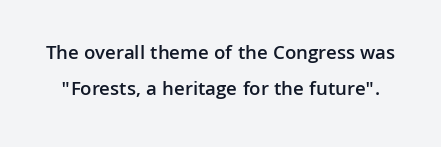
The image shows 20 px text type, upright; set line spacing 1.78x, normal letter spacing, not underlined.
